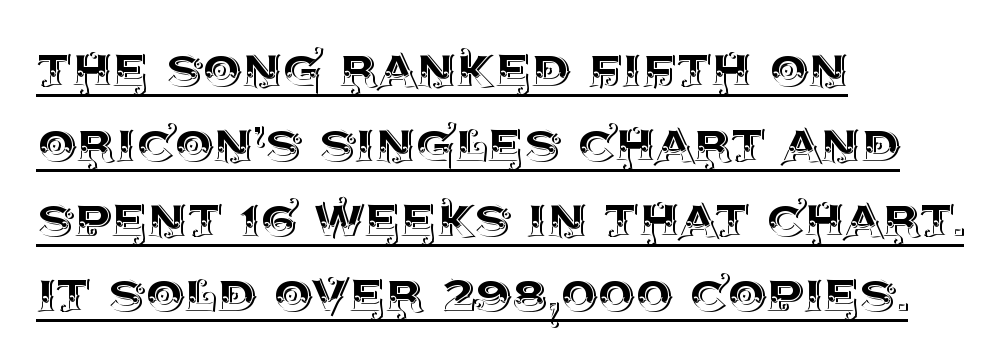
{"italic": "no", "width": "normal", "x_height": "large", "monospaced": "no", "underline": "yes", "align": "left", "line_spacing_ratio": 1.21, "letter_spacing": "normal", "letter_spacing_em": 0.0, "glyph_px": 62}
